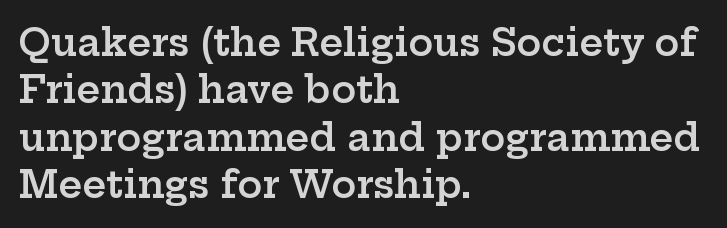
Do the letters lean? They stand straight. Moderately thickened strokes mark this as semibold type. Observe the ordinary spacing: letters are neighbours, not strangers. You can tell from the footed stems that serif type was used.
